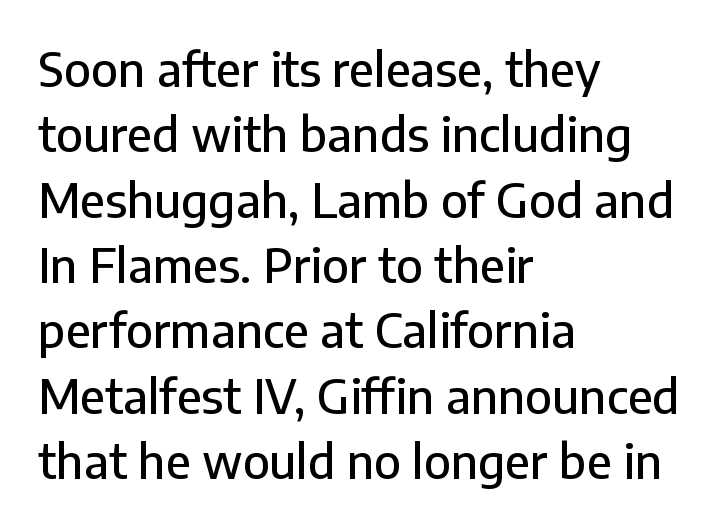
Q: Is the text italic (slanted)? A: No, it is upright.
Q: Is the typeface a serif or a sans-serif typeface? A: Sans-serif.
Q: Is the text underlined? A: No.
Q: How is the paragraph aligned? A: Left-aligned.
Q: Is the spacing between letters normal or unusually wide? A: Normal.
Q: Is the spacing between lines tight, normal or loose? A: Normal.
Q: Width (condensed, normal, or wide)? A: Normal.
Q: Stroke contrast? A: Low.
Q: x-height? A: Medium.
Q: Monospaced? A: No.
